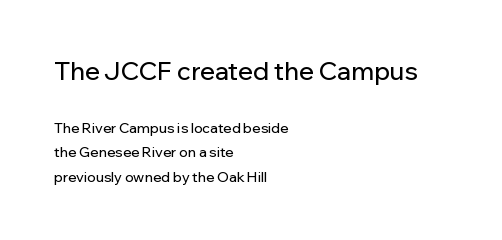
The image shows 25 px text type, upright; set left-aligned, line spacing 1.75x, normal letter spacing, not underlined; the first (top) block is 1.79x larger.
